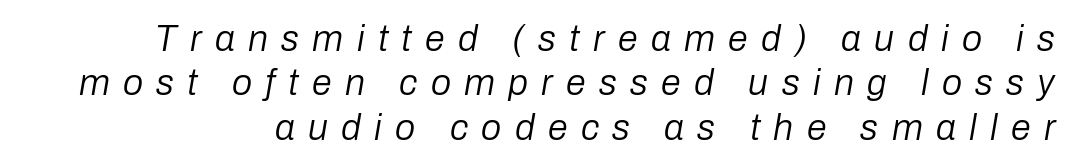
{"italic": "yes", "lean": "right", "slant_degrees": 10, "bold": "no", "weight": "regular", "width": "normal", "stroke_contrast": "low", "x_height": "medium", "monospaced": "no", "underline": "no", "line_spacing_ratio": 1.23, "letter_spacing": "wide", "letter_spacing_em": 0.37, "glyph_px": 36}
